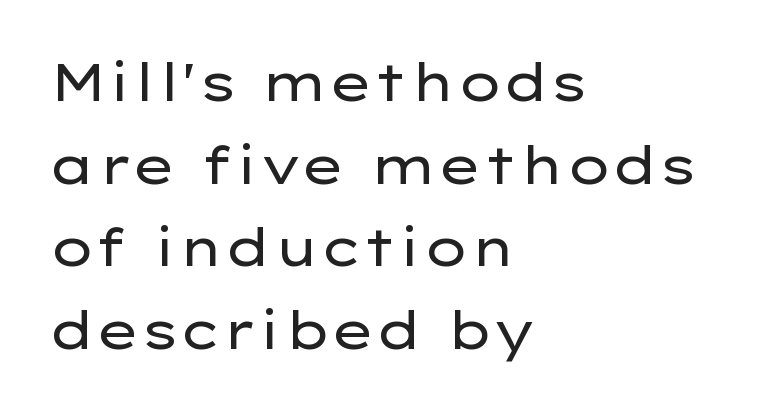
{"serif": "no", "italic": "no", "bold": "no", "weight": "regular", "width": "wide", "stroke_contrast": "low", "x_height": "medium", "monospaced": "no", "underline": "no", "align": "left", "line_spacing": "normal", "line_spacing_ratio": 1.59, "letter_spacing": "normal", "letter_spacing_em": 0.0, "glyph_px": 52}
